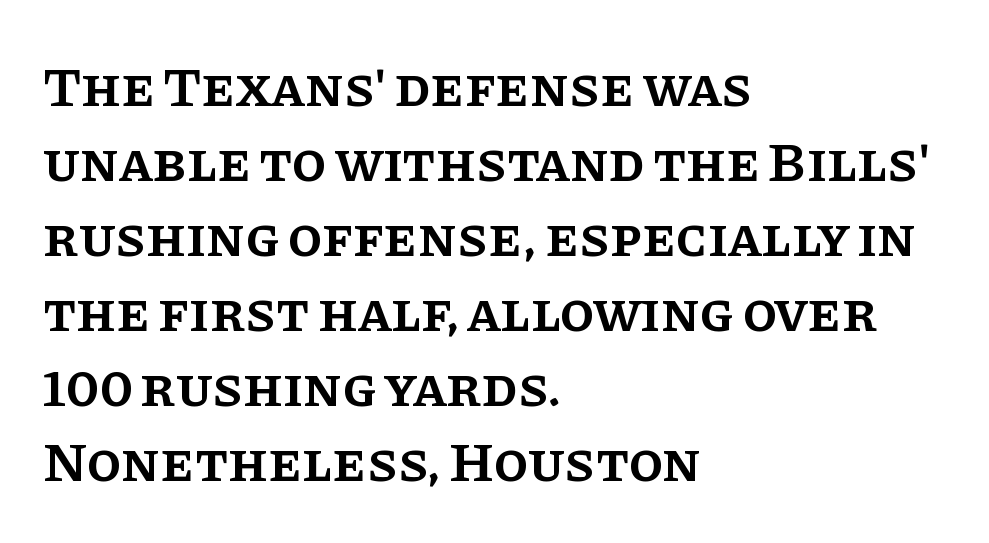
Is the type bold? Partly — it's a semibold, heavier than regular but not fully bold. Is there any slant? The stems are plumb. How are the letters spaced? Ordinarily, with no added tracking. Do the characters align in a grid? No, the font is proportional. Successive baselines arrive at the customary interval. Descenders are the only things crossing below the line.
